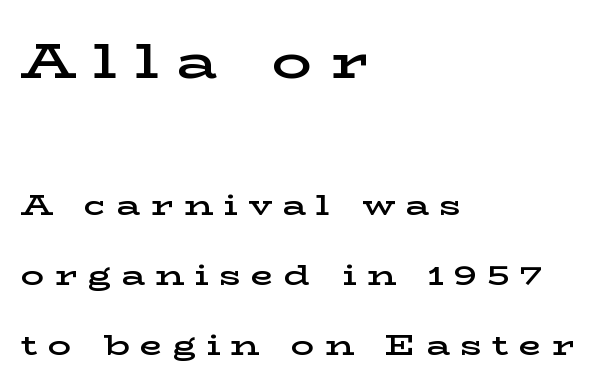
The image shows 50 px semibold, wide serif type, upright; set left-aligned, loose line spacing (2.42x), unusually wide letter spacing (+0.36 em), not underlined; the first (top) block is 1.72x larger; low stroke contrast and a medium x-height.
